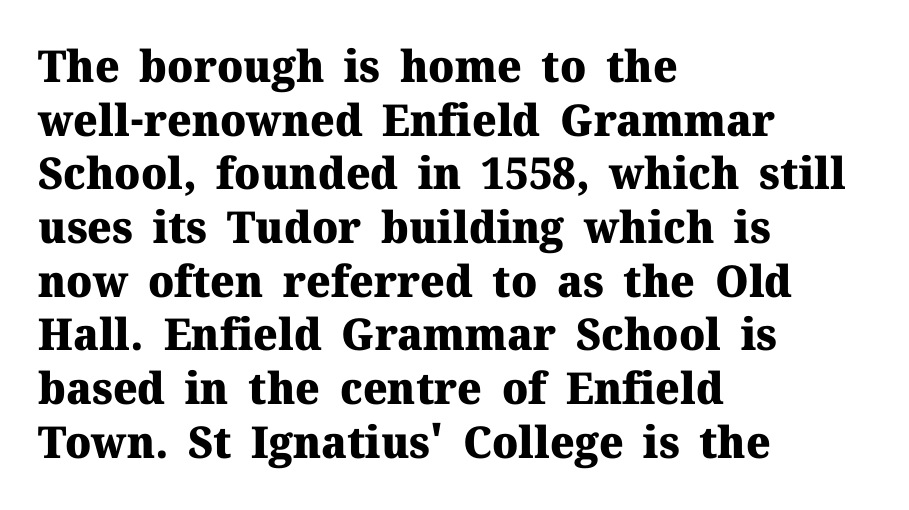
Nobody touched the tracking dial on this one. These lines carry a lot of weight — the face is fully bold. Is this a fixed-width face? No — the glyphs have proportional, varying widths. The setting favours the left margin, as ordinary paragraphs usually do. Is there any slant? The stems are plumb.
